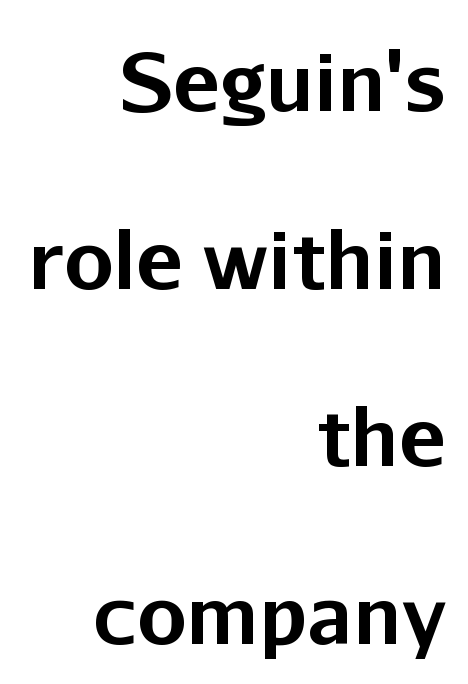
Q: Is the text bold? A: Yes.
Q: Is the text italic (slanted)? A: No, it is upright.
Q: Is the typeface a serif or a sans-serif typeface? A: Sans-serif.
Q: Is the text underlined? A: No.
Q: How is the paragraph aligned? A: Right-aligned.
Q: Is the spacing between letters normal or unusually wide? A: Normal.
Q: Is the spacing between lines tight, normal or loose? A: Loose.
Q: Width (condensed, normal, or wide)? A: Normal.
Q: Stroke contrast? A: Low.
Q: x-height? A: Medium.
Q: Monospaced? A: No.
